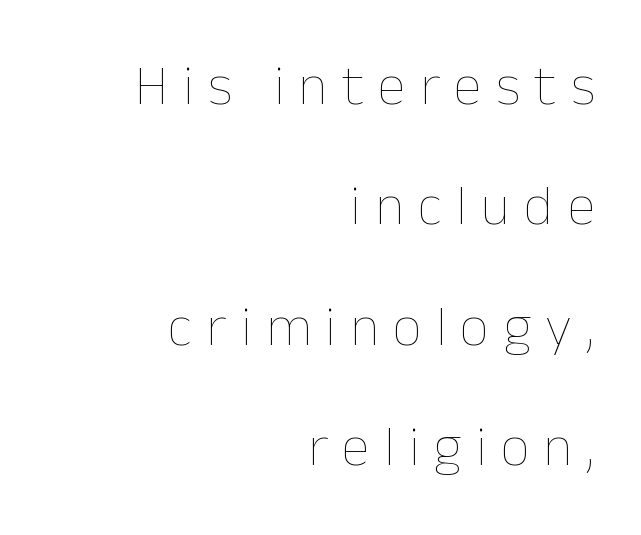
{"italic": "no", "bold": "no", "weight": "thin", "width": "normal", "stroke_contrast": "low", "x_height": "medium", "monospaced": "no", "underline": "no", "align": "right", "line_spacing": "loose", "line_spacing_ratio": 2.11, "letter_spacing": "wide", "letter_spacing_em": 0.25, "glyph_px": 57}
